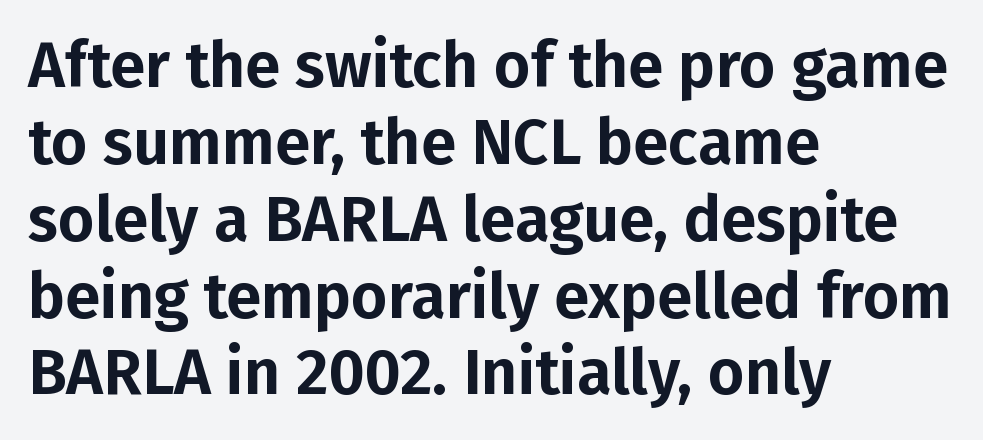
{"serif": "no", "italic": "no", "width": "normal", "stroke_contrast": "low", "x_height": "medium", "monospaced": "no", "underline": "no", "align": "left", "line_spacing_ratio": 1.22, "letter_spacing": "normal", "letter_spacing_em": 0.0, "glyph_px": 63}
